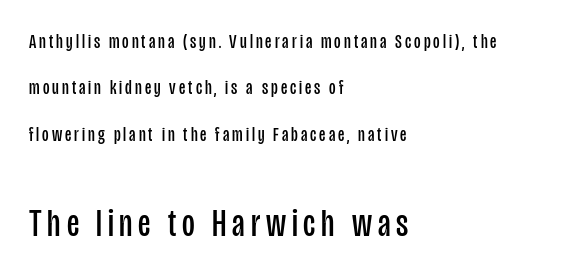
{"serif": "no", "italic": "no", "bold": "no", "weight": "regular", "width": "condensed", "stroke_contrast": "low", "x_height": "large", "monospaced": "no", "underline": "no", "align": "left", "line_spacing": "loose", "line_spacing_ratio": 2.32, "larger_block": "second", "size_ratio": 1.95, "glyph_px": 39}
